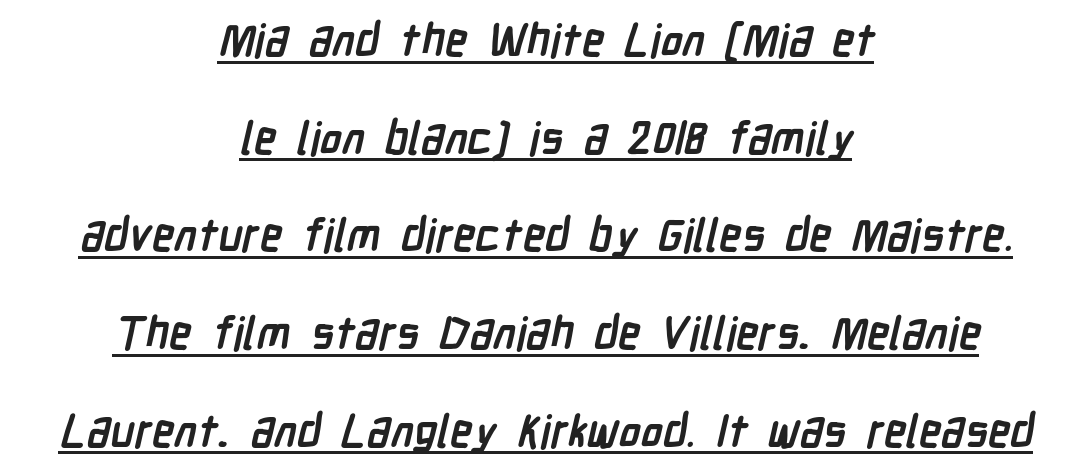
{"serif": "no", "bold": "yes", "weight": "semibold", "width": "condensed", "stroke_contrast": "low", "x_height": "medium", "monospaced": "no", "underline": "yes", "align": "center", "line_spacing": "loose", "line_spacing_ratio": 2.17, "letter_spacing": "normal", "letter_spacing_em": 0.0, "glyph_px": 45}
